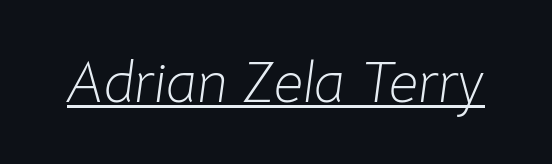
The image shows 58 px light type, italic (leaning right); set normal letter spacing, underlined; low stroke contrast and a medium x-height.
